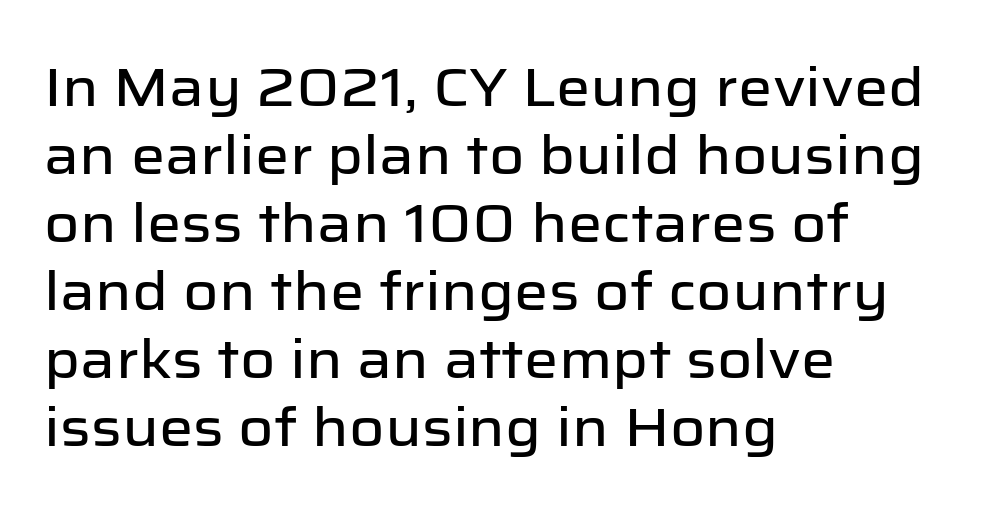
Reading down the column, the eye jumps a familiar distance to each next line. The letters stand straight up with perfectly vertical stems. Observe the ordinary spacing: letters are neighbours, not strangers. This sample has the flowing, uneven cadence of proportional lettering. Caption: multi-line text, flush left, ragged right.
